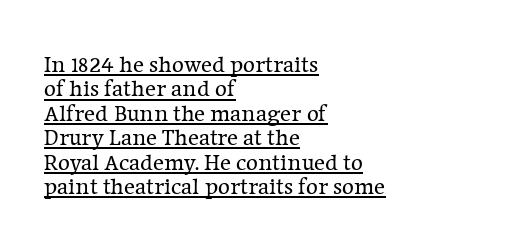
Q: Is the text bold? A: No.
Q: Is the text italic (slanted)? A: No, it is upright.
Q: Is the text underlined? A: Yes.
Q: How is the paragraph aligned? A: Left-aligned.
Q: Is the spacing between letters normal or unusually wide? A: Normal.
Q: Is the spacing between lines tight, normal or loose? A: Tight.
